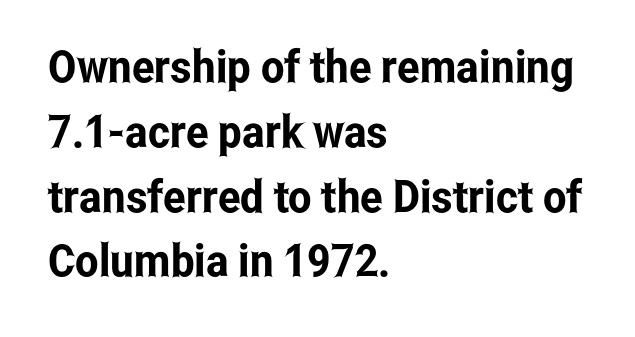
Q: Is the text italic (slanted)? A: No, it is upright.
Q: Is the typeface a serif or a sans-serif typeface? A: Sans-serif.
Q: Is the text underlined? A: No.
Q: How is the paragraph aligned? A: Left-aligned.
Q: Is the spacing between letters normal or unusually wide? A: Normal.
Q: Is the spacing between lines tight, normal or loose? A: Normal.
Q: Width (condensed, normal, or wide)? A: Condensed.
Q: Stroke contrast? A: Low.
Q: x-height? A: Medium.
Q: Monospaced? A: No.
